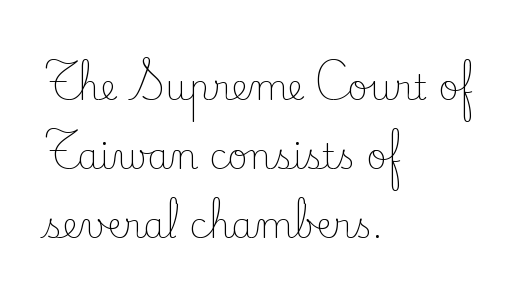
The image shows 35 px light serif type, upright; set left-aligned, loose line spacing (1.97x), normal letter spacing, not underlined; low stroke contrast and a small x-height.
